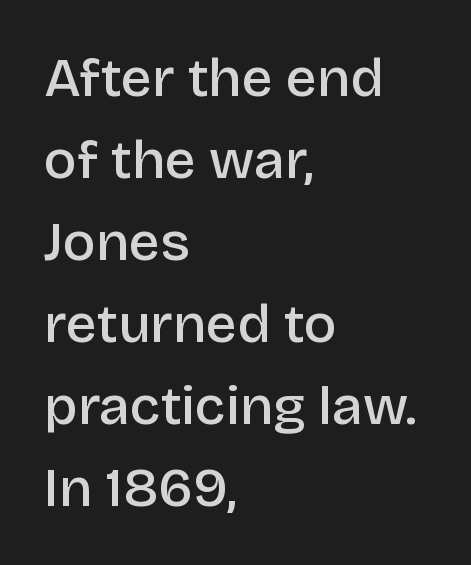
{"serif": "no", "italic": "no", "bold": "semi", "weight": "semibold", "width": "normal", "stroke_contrast": "low", "x_height": "large", "monospaced": "no", "underline": "no", "align": "left", "line_spacing": "normal", "line_spacing_ratio": 1.49, "letter_spacing": "normal", "letter_spacing_em": 0.0, "glyph_px": 55}
